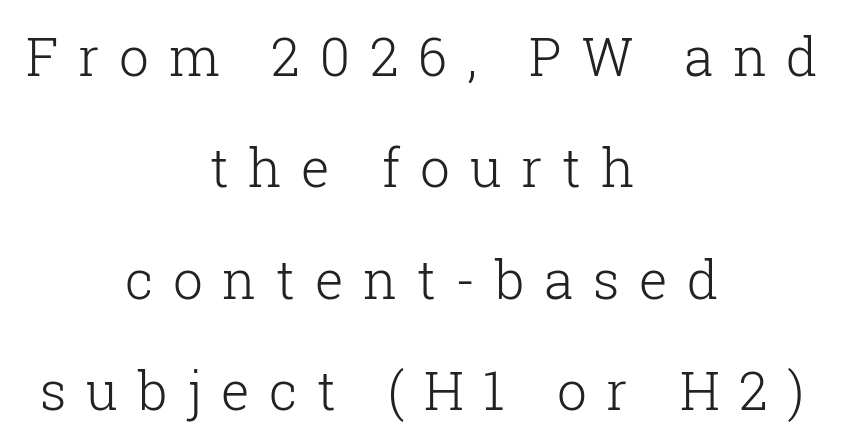
The image shows 53 px light serif type, upright; set centered, loose line spacing (2.1x), unusually wide letter spacing (+0.37 em), not underlined; low stroke contrast and a medium x-height.
